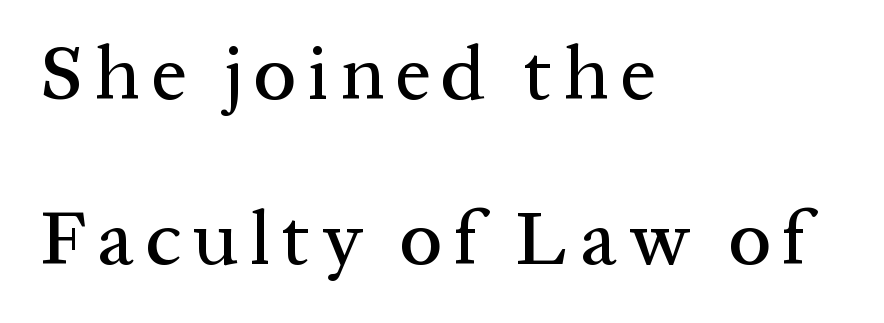
The image shows 77 px serif type, upright; set left-aligned, loose line spacing (2.14x), not underlined; medium stroke contrast and a medium x-height.
